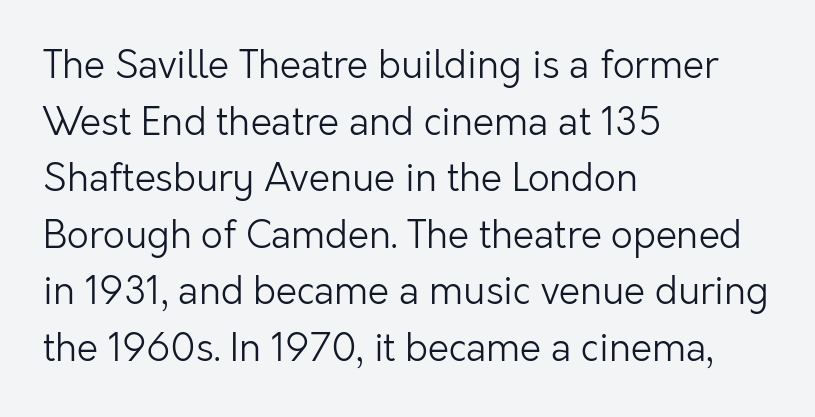
{"serif": "no", "italic": "no", "bold": "no", "weight": "light", "width": "normal", "stroke_contrast": "low", "x_height": "medium", "monospaced": "no", "underline": "no", "align": "left", "line_spacing": "normal", "line_spacing_ratio": 1.49, "letter_spacing": "normal", "letter_spacing_em": 0.0, "glyph_px": 38}
